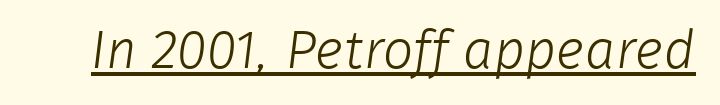
{"serif": "no", "bold": "no", "weight": "light", "width": "normal", "stroke_contrast": "low", "x_height": "medium", "monospaced": "no", "underline": "yes", "letter_spacing": "normal", "letter_spacing_em": 0.0, "glyph_px": 54}
